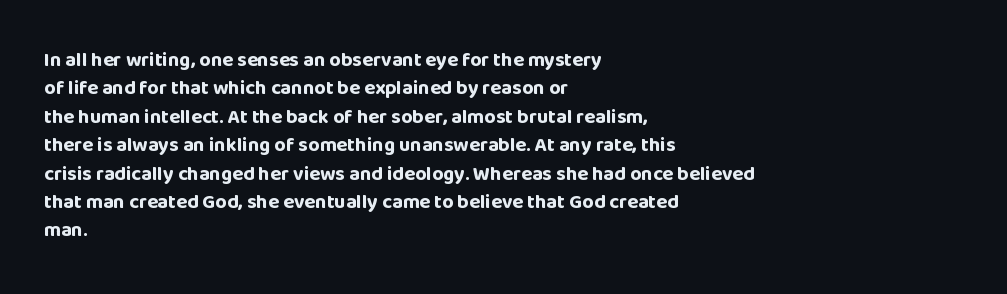
Q: Is the text bold? A: Yes.
Q: Is the text italic (slanted)? A: No, it is upright.
Q: Is the text underlined? A: No.
Q: How is the paragraph aligned? A: Left-aligned.
Q: Is the spacing between letters normal or unusually wide? A: Normal.
Q: Is the spacing between lines tight, normal or loose? A: Normal.
